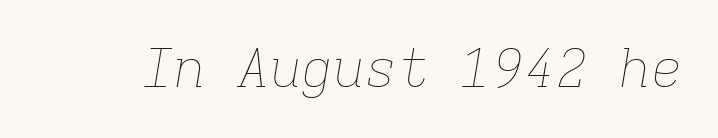
Q: Is the text bold? A: No.
Q: Is the text italic (slanted)? A: Yes, it leans right by about 9 degrees.
Q: Is the text underlined? A: No.
Q: Is the spacing between letters normal or unusually wide? A: Normal.
Q: Width (condensed, normal, or wide)? A: Normal.
Q: Stroke contrast? A: Low.
Q: x-height? A: Medium.
Q: Monospaced? A: Yes.
